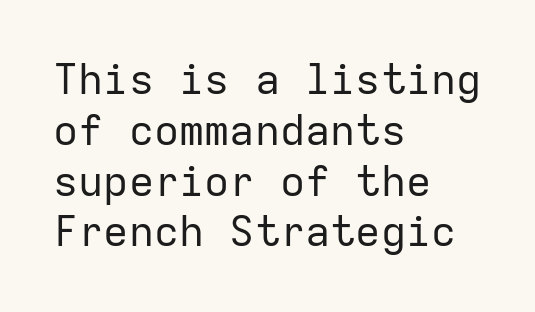
{"serif": "no", "italic": "no", "bold": "no", "weight": "regular", "width": "normal", "stroke_contrast": "low", "x_height": "medium", "monospaced": "yes", "underline": "no", "align": "left", "line_spacing_ratio": 1.21, "letter_spacing": "normal", "letter_spacing_em": 0.0, "glyph_px": 42}
